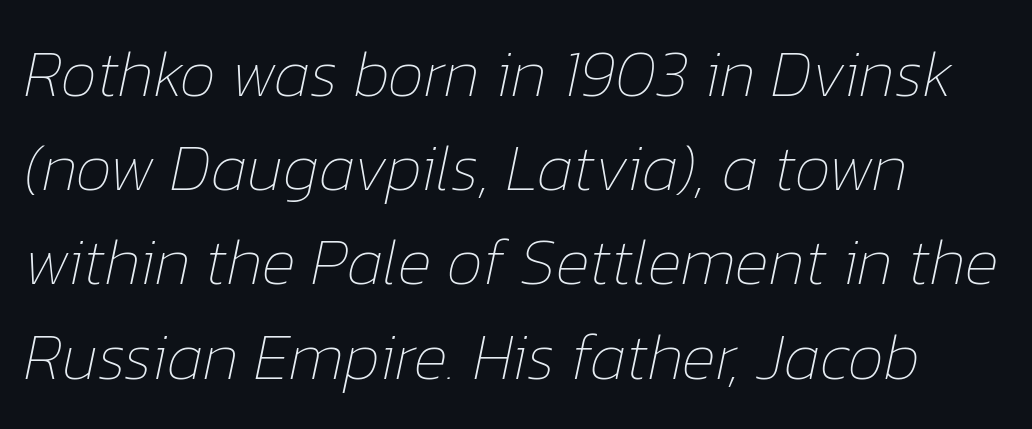
Would a proofreader flag this as italicized? Yes. This rendering features lettering with no underline. Students, note that the glyphs here touch the page at normal intervals. The face used here is proportionally spaced, like ordinary book or web type. Evenly set lines give the paragraph a standard silhouette. Heaviness? Minimal to ordinary, like unemphasized prose.
